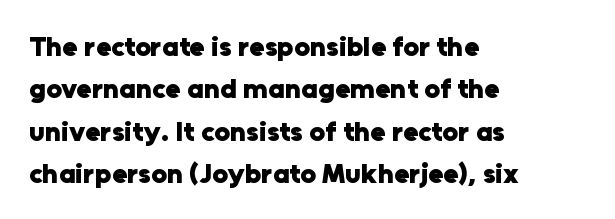
{"serif": "no", "italic": "no", "bold": "yes", "weight": "heavy", "width": "normal", "stroke_contrast": "low", "x_height": "medium", "monospaced": "no", "underline": "no", "align": "left", "line_spacing": "normal", "line_spacing_ratio": 1.51, "letter_spacing": "normal", "letter_spacing_em": 0.0, "glyph_px": 28}
